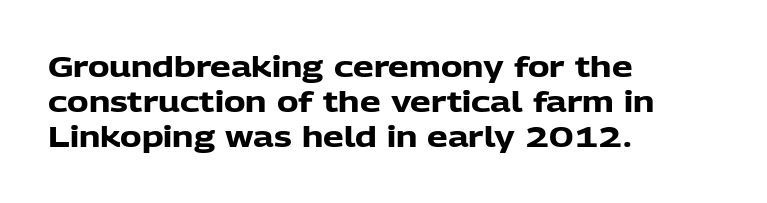
The image shows 29 px heavy sans-serif type, upright; set left-aligned, line spacing 1.21x, normal letter spacing, not underlined; low stroke contrast and a medium x-height.
